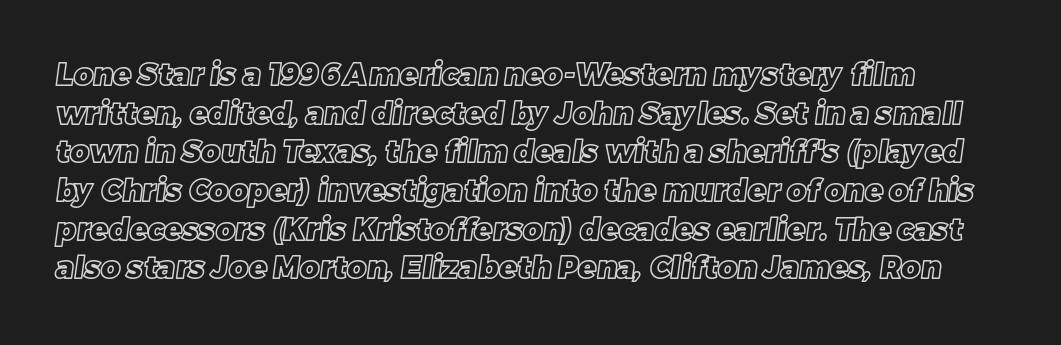
Q: Is the text underlined? A: No.
Q: Is the spacing between letters normal or unusually wide? A: Normal.
Q: Is the spacing between lines tight, normal or loose? A: Normal.
Q: Width (condensed, normal, or wide)? A: Normal.
Q: x-height? A: Large.
Q: Monospaced? A: No.
